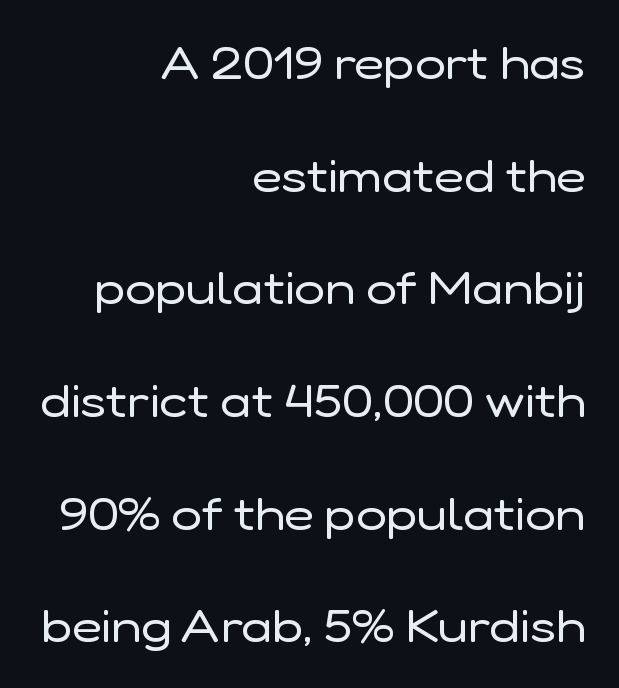
The image shows 46 px regular-weight sans-serif type, upright; set right-aligned, loose line spacing (2.45x), normal letter spacing, not underlined; low stroke contrast and a medium x-height.
